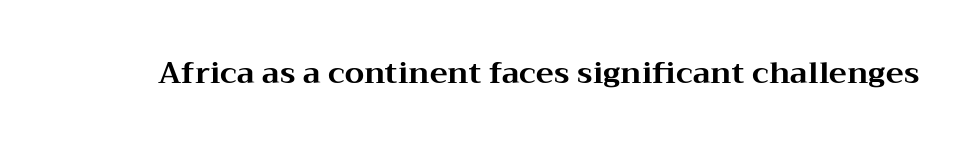
The font's upright variant was chosen for this text. This rendering employs a face with finishing strokes, i.e., a serif. A bare baseline throughout the passage. Every letter is thick-stroked: bold, no question. Note the varied advance widths — an 'i' is clearly narrower than an 'm'. Tracking here is standard; glyphs follow each other at the usual distance.
